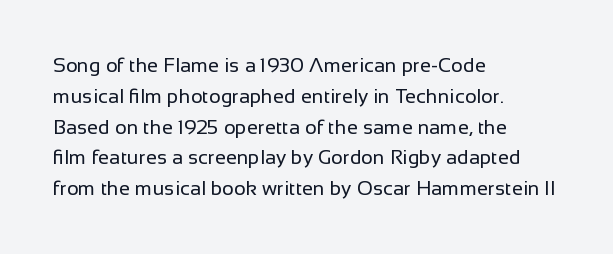
Unmarked baselines from the first word to the last. Between one letter and the next there's only the usual sliver of space. Left-aligned paragraph, ragged on the right. Compared with typical paragraphs, the rows here are spaced about the same. It's the straight-up-and-down kind of type.
